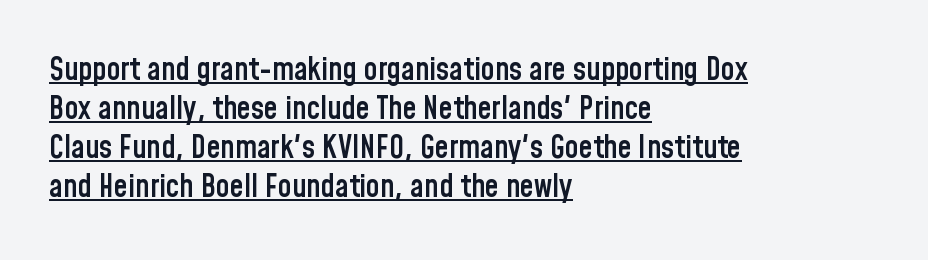
Notice how the stems are strictly vertical — no italics here. Typographic density is moderately raised because the face is semibold. Horizontal bands of white between lines are of average thickness. You could call the tracking neutral — neither tight nor loose.
